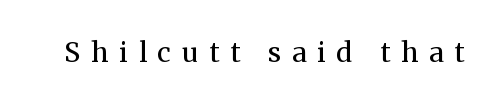
Q: Is the text bold? A: No.
Q: Is the text italic (slanted)? A: No, it is upright.
Q: Is the text underlined? A: No.
Q: Is the spacing between letters normal or unusually wide? A: Unusually wide.
